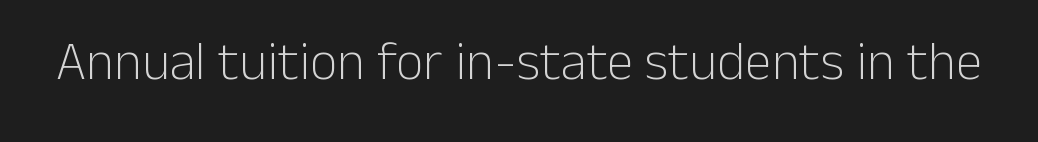
Q: Is the text bold? A: No.
Q: Is the text italic (slanted)? A: No, it is upright.
Q: Is the typeface a serif or a sans-serif typeface? A: Sans-serif.
Q: Is the text underlined? A: No.
Q: Is the spacing between letters normal or unusually wide? A: Normal.
Q: Width (condensed, normal, or wide)? A: Normal.
Q: Stroke contrast? A: Low.
Q: x-height? A: Medium.
Q: Monospaced? A: No.
